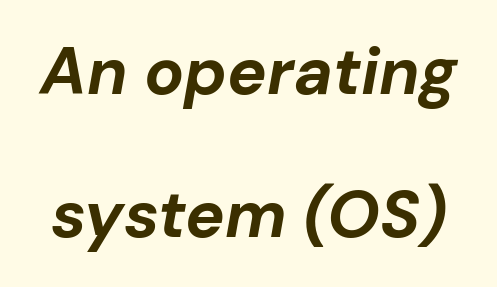
Q: Is the text bold? A: Yes.
Q: Is the text italic (slanted)? A: Yes, it leans right by about 10 degrees.
Q: Is the text underlined? A: No.
Q: Is the spacing between letters normal or unusually wide? A: Normal.
Q: Is the spacing between lines tight, normal or loose? A: Loose.
Q: Width (condensed, normal, or wide)? A: Normal.
Q: Stroke contrast? A: Low.
Q: x-height? A: Medium.
Q: Monospaced? A: No.
